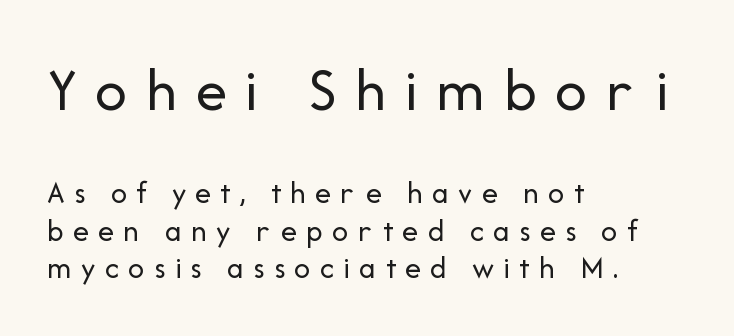
Q: Is the text bold? A: No.
Q: Is the text italic (slanted)? A: No, it is upright.
Q: Is the typeface a serif or a sans-serif typeface? A: Sans-serif.
Q: Is the text underlined? A: No.
Q: How is the paragraph aligned? A: Left-aligned.
Q: Is the spacing between letters normal or unusually wide? A: Unusually wide.
Q: Which block of text is set in a larger size, the first (top) or the second (bottom)? A: The first (top) one.
Q: Width (condensed, normal, or wide)? A: Normal.
Q: Stroke contrast? A: Low.
Q: x-height? A: Medium.
Q: Monospaced? A: No.
